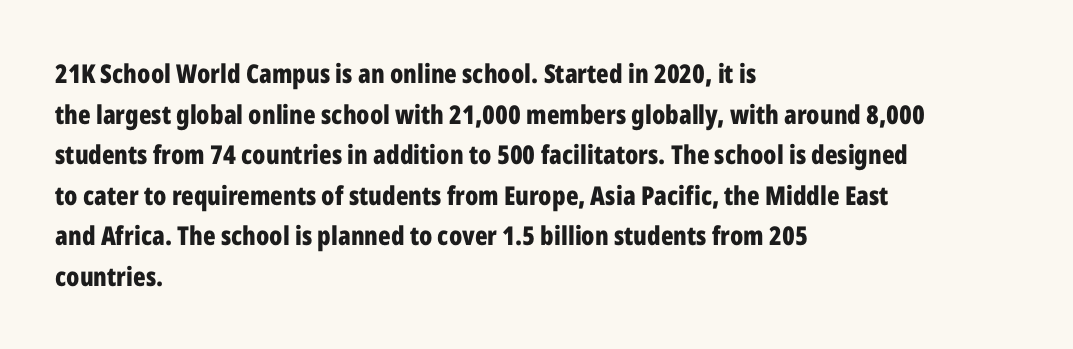
Q: Is the text bold? A: Yes.
Q: Is the text italic (slanted)? A: No, it is upright.
Q: Is the text underlined? A: No.
Q: How is the paragraph aligned? A: Left-aligned.
Q: Is the spacing between letters normal or unusually wide? A: Normal.
Q: Is the spacing between lines tight, normal or loose? A: Normal.
